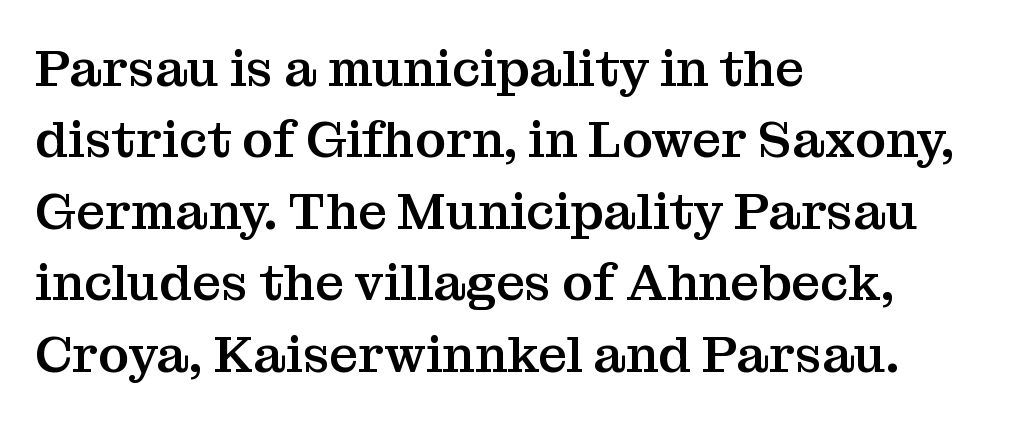
{"serif": "yes", "italic": "no", "width": "normal", "stroke_contrast": "medium", "x_height": "medium", "monospaced": "no", "underline": "no", "align": "left", "line_spacing": "normal", "line_spacing_ratio": 1.4, "letter_spacing": "normal", "letter_spacing_em": 0.0, "glyph_px": 51}
